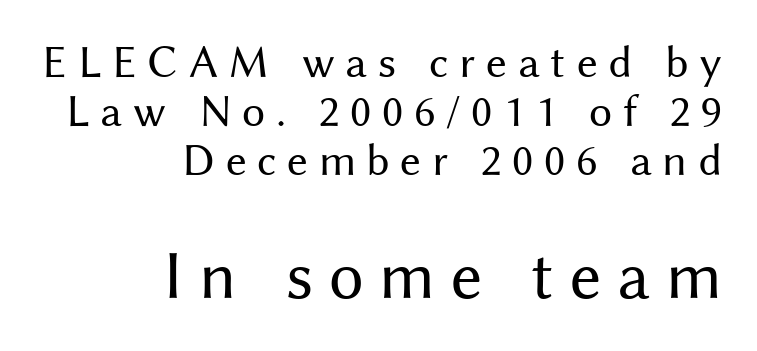
Q: Is the text bold? A: No.
Q: Is the text italic (slanted)? A: No, it is upright.
Q: Is the typeface a serif or a sans-serif typeface? A: Sans-serif.
Q: Is the text underlined? A: No.
Q: How is the paragraph aligned? A: Right-aligned.
Q: Is the spacing between letters normal or unusually wide? A: Unusually wide.
Q: Is the spacing between lines tight, normal or loose? A: Tight.
Q: Which block of text is set in a larger size, the first (top) or the second (bottom)? A: The second (bottom) one.
Q: Width (condensed, normal, or wide)? A: Normal.
Q: Stroke contrast? A: Medium.
Q: x-height? A: Medium.
Q: Monospaced? A: No.
